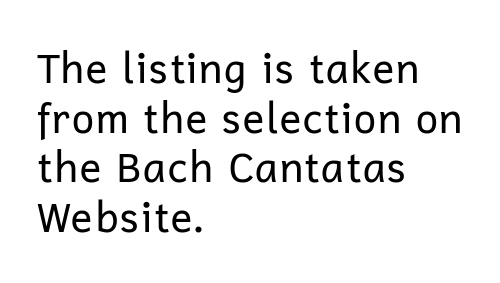
The image shows 41 px regular-weight sans-serif type, upright; set left-aligned, line spacing 1.21x, normal letter spacing, not underlined; low stroke contrast and a medium x-height.
